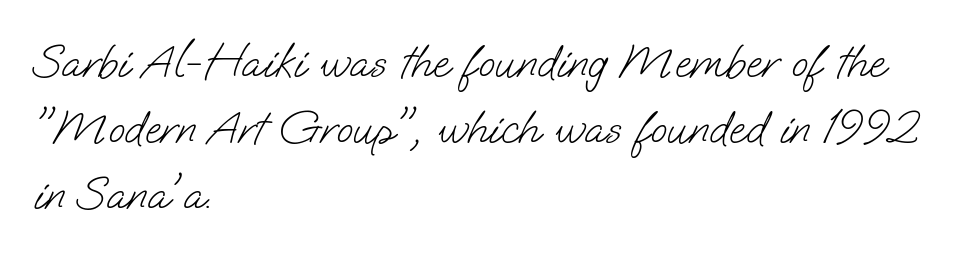
These lines are set flush left with a ragged right edge. Between one letter and the next there's only the usual sliver of space. Proportional: the letters do not fall into vertical columns. Has an underline been added? It has not.
